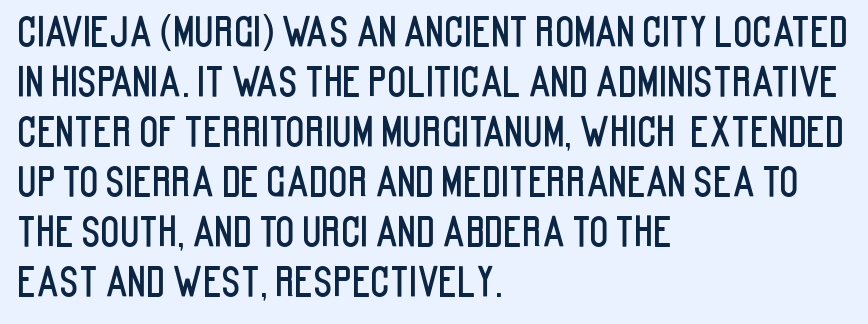
Each letter keeps its own natural width here, so spacing adapts to shape. The tracking reads as untouched default to a designer's eye. This rendering uses left alignment, leaving the right contour irregular. Type without underlining. Leading matches the norm, producing a regular column. I'd call this a sans setting — the letters go barefoot.
